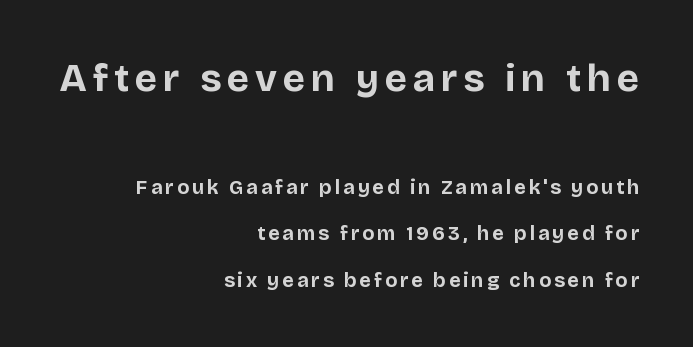
The compositor pushed each line to the right boundary. These lines carry a lot of weight — the face is fully bold. Size contrast runs from large at the top to small at the bottom. Each letter keeps its own natural width here, so spacing adapts to shape.
